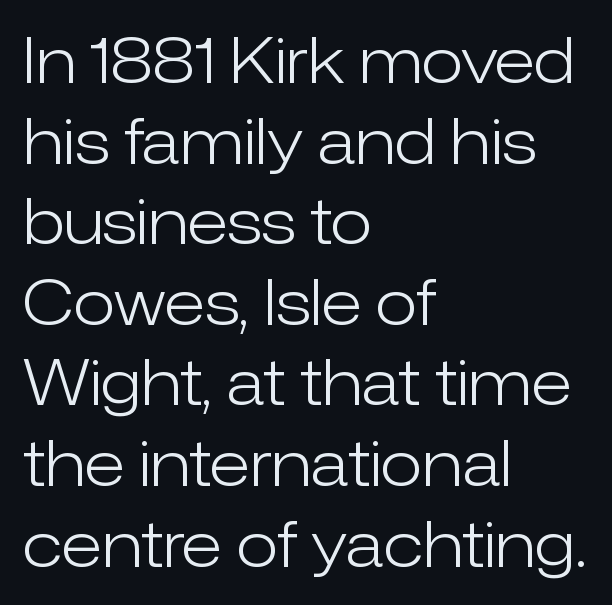
{"serif": "no", "italic": "no", "bold": "no", "weight": "light", "width": "normal", "stroke_contrast": "low", "x_height": "medium", "monospaced": "no", "underline": "no", "align": "left", "line_spacing": "normal", "line_spacing_ratio": 1.3, "letter_spacing": "normal", "letter_spacing_em": 0.0, "glyph_px": 62}
